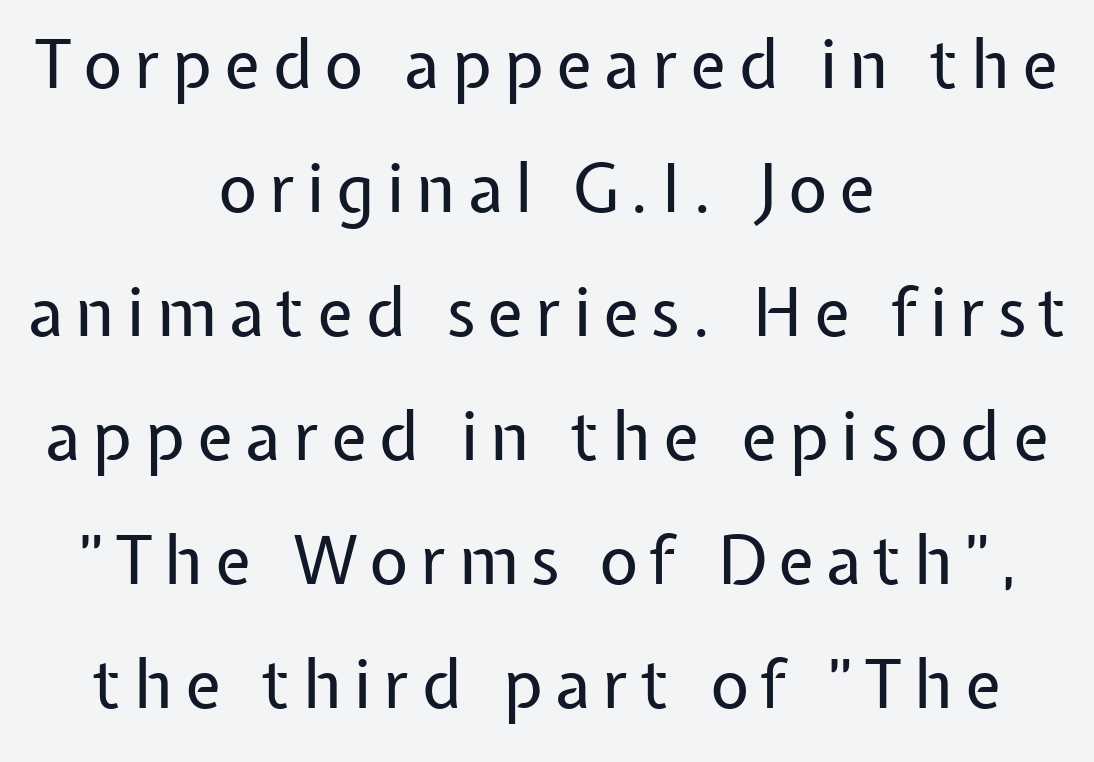
The image shows 67 px regular-weight sans-serif type, upright; set centered, line spacing 1.85x, not underlined; low stroke contrast and a medium x-height.
